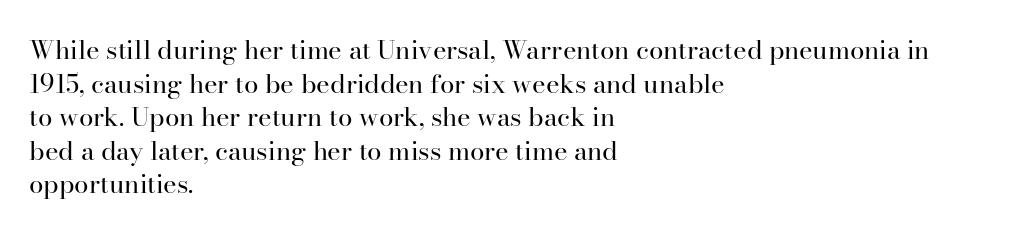
{"italic": "no", "bold": "no", "underline": "no", "align": "left", "line_spacing": "normal", "line_spacing_ratio": 1.29, "letter_spacing": "normal", "letter_spacing_em": 0.0, "glyph_px": 26}
